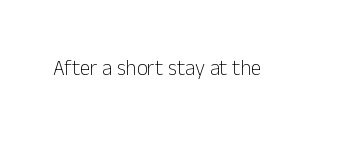
The image shows 21 px text type, upright; set normal letter spacing, not underlined.
